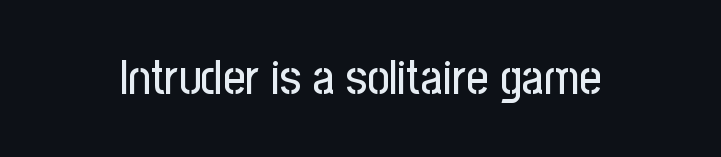
The image shows 48 px condensed sans-serif type, upright; set normal letter spacing, not underlined; low stroke contrast and a medium x-height.
